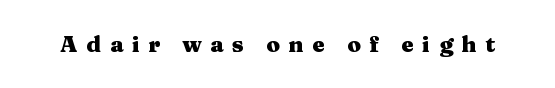
Unmarked baselines from the first word to the last. Does the weight exceed regular? Yes, all the way to bold. Vertical strokes here are truly vertical. Is the letter spacing exaggerated? Yes — the characters are pushed far apart.
